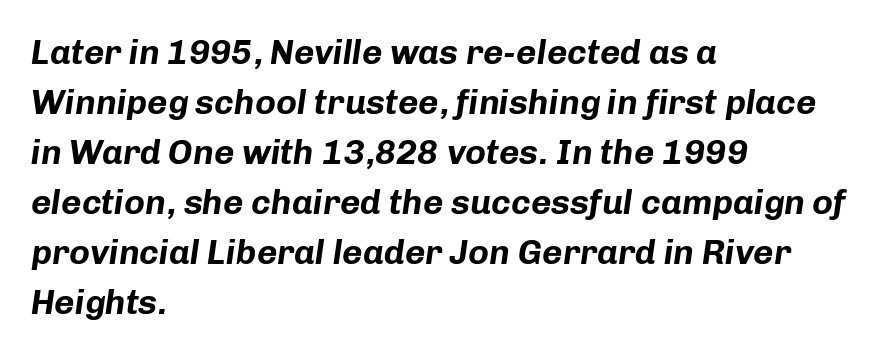
The paragraph has a hard left edge and a soft right edge. Each letter keeps its own natural width here, so spacing adapts to shape. A typesetter would call this zero additional tracking. A typesetter would mark this as italic.
